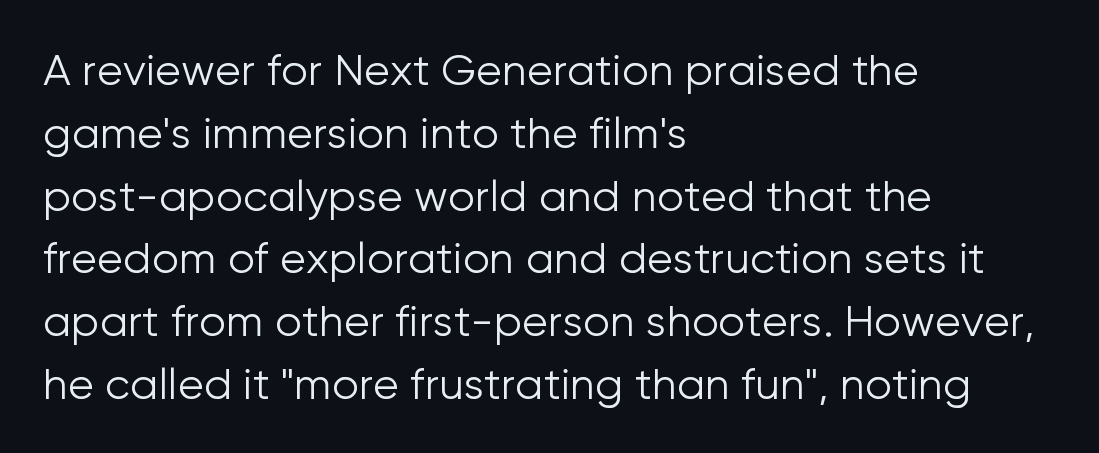
{"serif": "no", "italic": "no", "bold": "no", "weight": "light", "width": "normal", "stroke_contrast": "low", "x_height": "medium", "monospaced": "no", "underline": "no", "align": "left", "line_spacing": "normal", "line_spacing_ratio": 1.46, "letter_spacing": "normal", "letter_spacing_em": 0.0, "glyph_px": 43}
